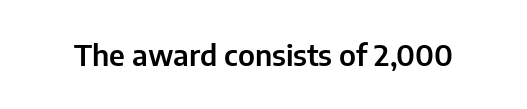
The letterforms sit shoulder to shoulder at normal distance. Vertical strokes here are truly vertical. Proportional: the letters do not fall into vertical columns. The specimen omits any rule beneath the text block's lines. Typographically, this falls in the sans-serif category.
